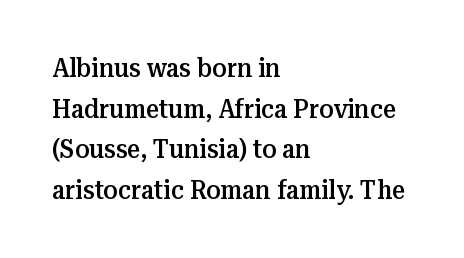
Compared with an ordinary text face, these strokes are moderately heavier — a semibold. Rendered with straight, roman letterforms. Beneath every word, the page is bare. Vertical spacing — default. What stands out about the letter spacing? Nothing — it is the standard amount.
